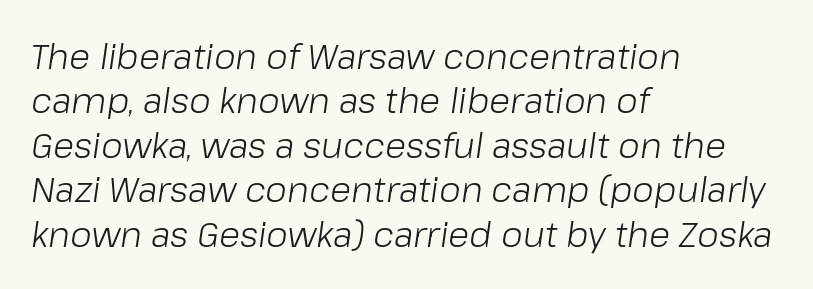
Short note: letters normally spaced. A quiet, ordinary-to-light weight characterises the typeface. Evenly set lines give the paragraph a standard silhouette. You could not count columns in this text — the font is proportionally spaced. Beneath every word, the page is bare.
